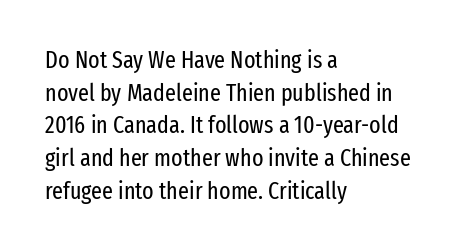
Q: Is the text bold? A: No.
Q: Is the text italic (slanted)? A: No, it is upright.
Q: Is the text underlined? A: No.
Q: How is the paragraph aligned? A: Left-aligned.
Q: Is the spacing between letters normal or unusually wide? A: Normal.
Q: Is the spacing between lines tight, normal or loose? A: Normal.
